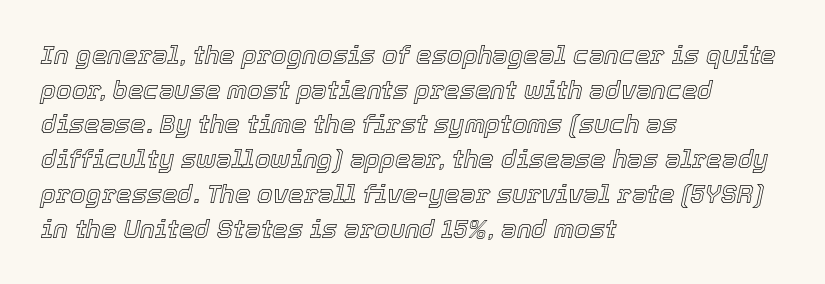
Quick note: interline space is typical. Would a proofreader flag this as italicized? Yes. Line beginnings align vertically; line endings do not. Observe the ordinary spacing: letters are neighbours, not strangers. Has an underline been added? It has not.
